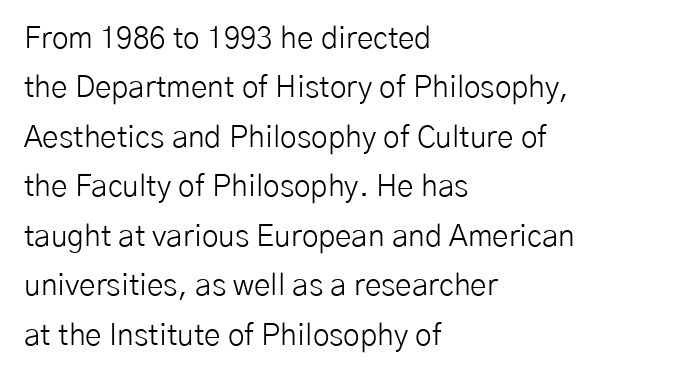
The type family on display is of the sans-serif kind. Stems and bowls with no extra thickness — not bold. The passage shown is not underscored anywhere. Vertical spacing — default.
